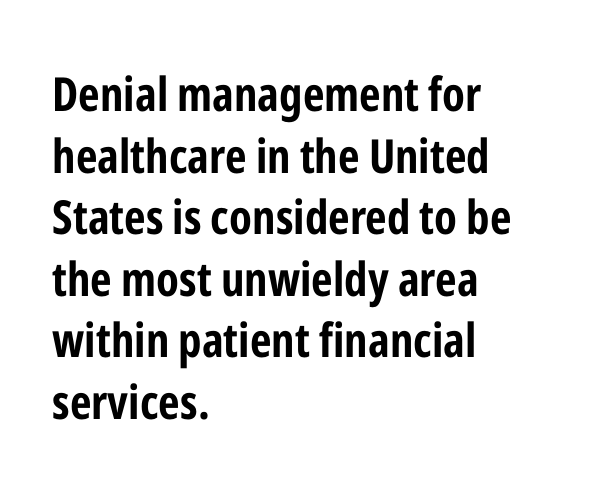
{"serif": "no", "italic": "no", "bold": "yes", "weight": "bold", "width": "condensed", "stroke_contrast": "low", "x_height": "medium", "monospaced": "no", "underline": "no", "align": "left", "line_spacing": "normal", "line_spacing_ratio": 1.31, "letter_spacing": "normal", "letter_spacing_em": 0.0, "glyph_px": 47}
